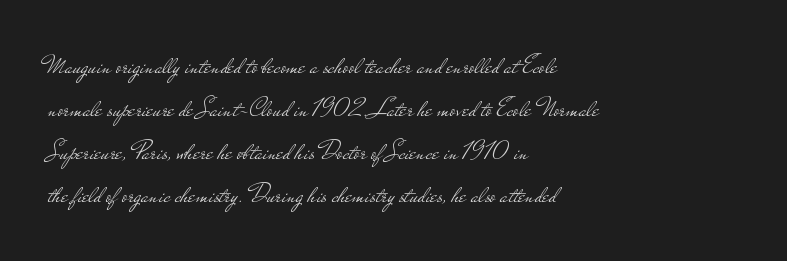
{"bold": "no", "underline": "no", "align": "left", "line_spacing": "normal", "line_spacing_ratio": 1.59, "letter_spacing": "normal", "letter_spacing_em": 0.0, "glyph_px": 27}
